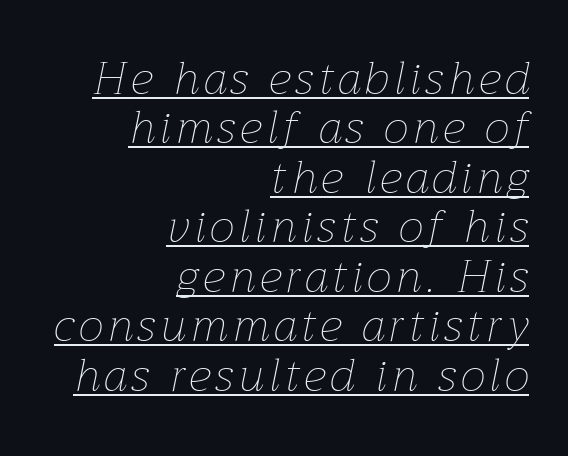
{"italic": "yes", "lean": "right", "slant_degrees": 12, "bold": "no", "weight": "thin", "width": "normal", "stroke_contrast": "low", "x_height": "medium", "monospaced": "no", "underline": "yes", "align": "right", "line_spacing": "tight", "line_spacing_ratio": 1.1, "glyph_px": 45}
